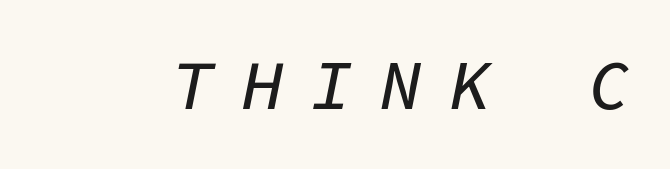
These lines are rendered in a fixed-pitch font. Looking at the ascenders, they clearly lean. Just letters on the line, the space beneath them empty. Caption: expanded tracking, letters set apart.
